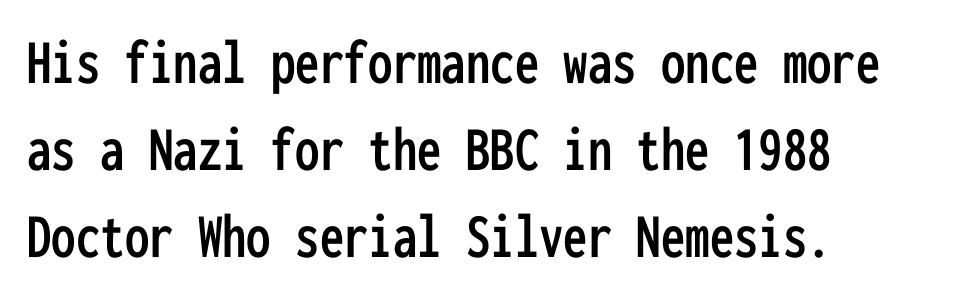
Q: Is the text italic (slanted)? A: No, it is upright.
Q: Is the typeface a serif or a sans-serif typeface? A: Sans-serif.
Q: Is the text underlined? A: No.
Q: How is the paragraph aligned? A: Left-aligned.
Q: Is the spacing between letters normal or unusually wide? A: Normal.
Q: Is the spacing between lines tight, normal or loose? A: Normal.
Q: Width (condensed, normal, or wide)? A: Condensed.
Q: Stroke contrast? A: Low.
Q: x-height? A: Medium.
Q: Monospaced? A: Yes.
